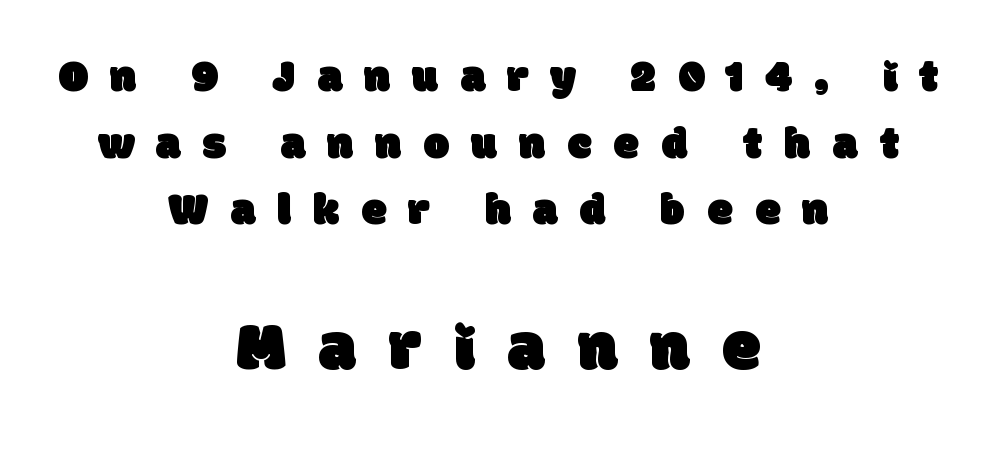
{"serif": "no", "width": "normal", "stroke_contrast": "low", "x_height": "large", "monospaced": "no", "underline": "no", "align": "center", "line_spacing": "normal", "line_spacing_ratio": 1.45, "letter_spacing": "wide", "letter_spacing_em": 0.48, "larger_block": "second", "size_ratio": 1.5, "glyph_px": 69}
